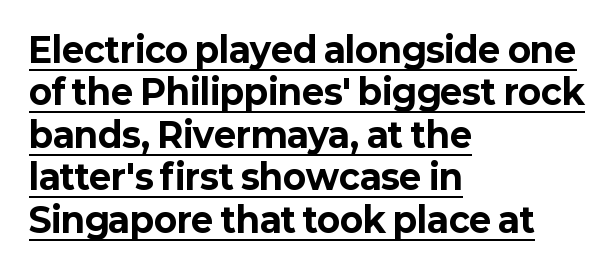
{"serif": "no", "italic": "no", "bold": "yes", "weight": "bold", "width": "normal", "stroke_contrast": "low", "x_height": "medium", "monospaced": "no", "underline": "yes", "align": "left", "line_spacing": "normal", "line_spacing_ratio": 1.25, "letter_spacing": "normal", "letter_spacing_em": 0.0, "glyph_px": 34}
